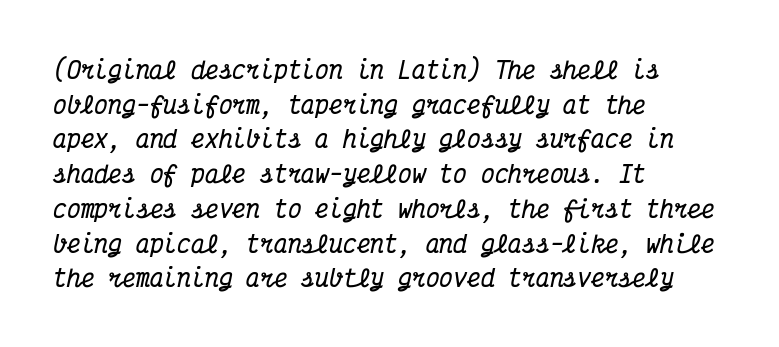
The image shows 23 px bold type, italic (leaning right); set left-aligned, normal line spacing (1.51x), normal letter spacing, not underlined.
